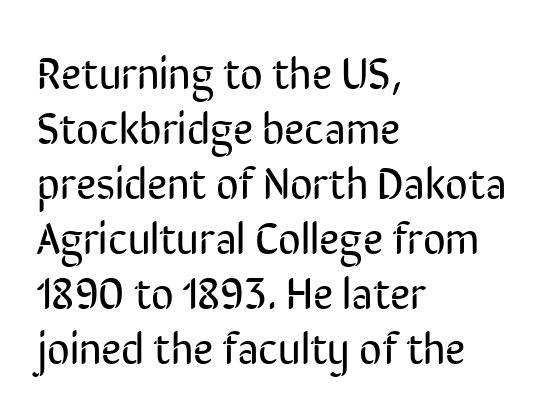
Q: Is the text bold? A: No.
Q: Is the text italic (slanted)? A: No, it is upright.
Q: Is the typeface a serif or a sans-serif typeface? A: Sans-serif.
Q: Is the text underlined? A: No.
Q: How is the paragraph aligned? A: Left-aligned.
Q: Is the spacing between letters normal or unusually wide? A: Normal.
Q: Is the spacing between lines tight, normal or loose? A: Normal.
Q: Width (condensed, normal, or wide)? A: Condensed.
Q: Stroke contrast? A: Low.
Q: x-height? A: Medium.
Q: Monospaced? A: No.
